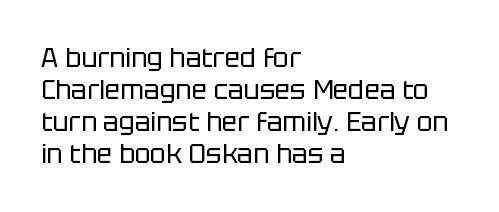
{"italic": "no", "bold": "no", "underline": "no", "align": "left", "line_spacing_ratio": 1.23, "letter_spacing": "normal", "letter_spacing_em": 0.0, "glyph_px": 26}
